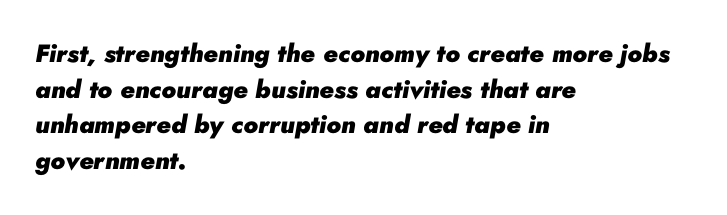
Layout note: lines flush left. Successive baselines arrive at the customary interval. The typesetting leans heavy: a genuine bold. Just letters on the line, the space beneath them empty.
